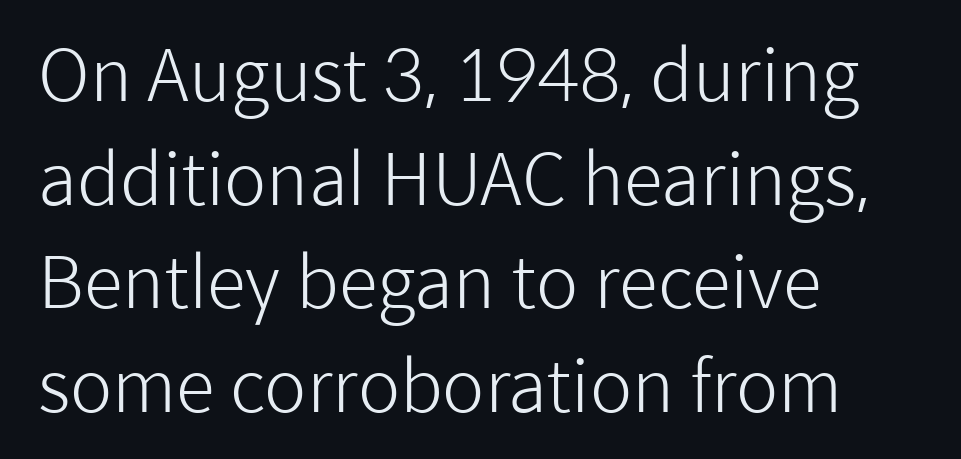
The compositor pushed each line to the left boundary. The rendering uses natural spacing where letterforms have individual widths. Stems and bowls with no extra thickness — not bold. Stroke terminals: plain, sans-serif.
